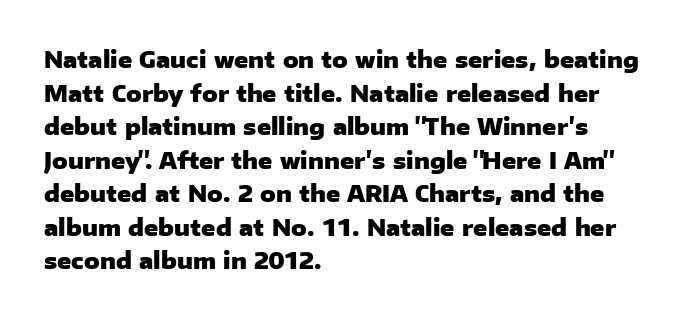
Each line starts at the same left margin while the right side varies. One glance says typical: line gaps are just what's usual. Nope, not italic — everything's standing straight. Plenty of ink on the page — the face is bold.
